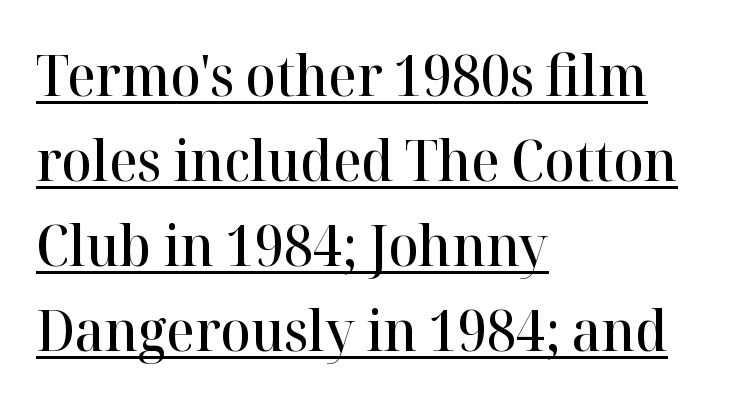
The image shows 56 px semibold serif type, upright; set left-aligned, normal line spacing (1.52x), normal letter spacing, underlined; high stroke contrast and a medium x-height.
